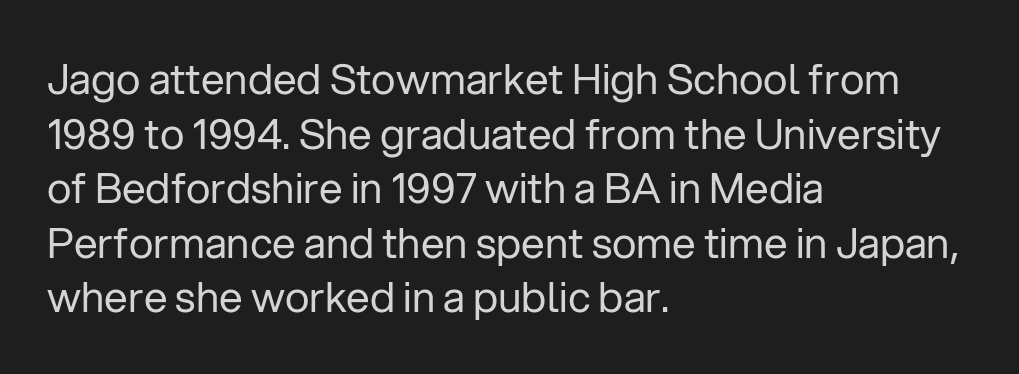
The image shows 42 px regular-weight sans-serif type, upright; set left-aligned, normal line spacing (1.3x), normal letter spacing, not underlined; low stroke contrast and a medium x-height.
